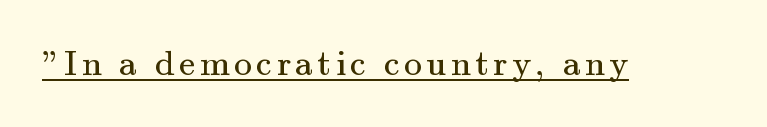
Proportional: the letters do not fall into vertical columns. A rule runs beneath these lines of type. The letters look calm and open, with moderate or lighter stems. Old-style or modern, the face here clearly has serifs. Every stem runs plumb, perpendicular to the baseline.
